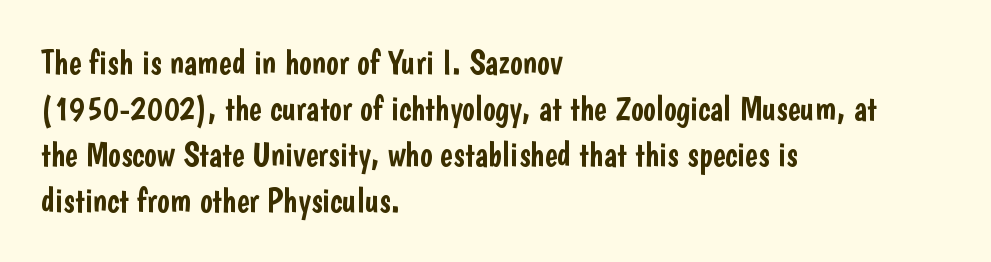
{"serif": "no", "italic": "no", "width": "condensed", "stroke_contrast": "low", "x_height": "medium", "monospaced": "no", "underline": "no", "align": "left", "line_spacing": "normal", "line_spacing_ratio": 1.35, "letter_spacing": "normal", "letter_spacing_em": 0.0, "glyph_px": 34}
